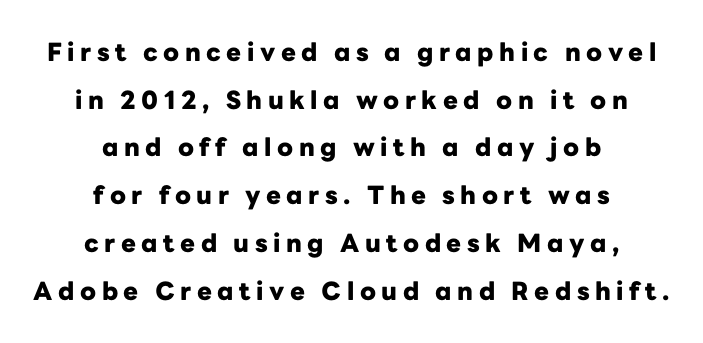
{"italic": "no", "bold": "yes", "underline": "no", "align": "center", "line_spacing": "loose", "line_spacing_ratio": 1.91, "letter_spacing": "wide", "letter_spacing_em": 0.22, "glyph_px": 25}
